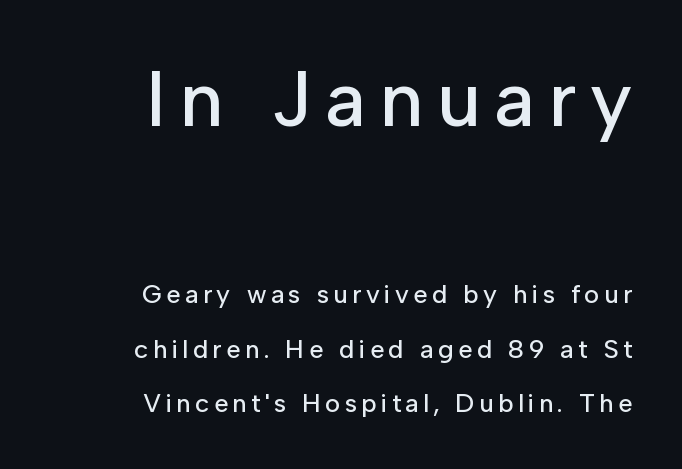
The image shows 79 px sans-serif type, upright; set right-aligned, loose line spacing (2.09x), not underlined; the first (top) block is 3.04x larger; low stroke contrast and a medium x-height.
